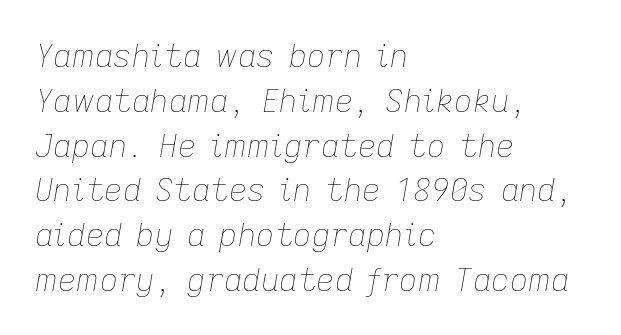
Q: Is the text bold? A: No.
Q: Is the text italic (slanted)? A: Yes, it leans right by about 9 degrees.
Q: Is the text underlined? A: No.
Q: How is the paragraph aligned? A: Left-aligned.
Q: Is the spacing between letters normal or unusually wide? A: Normal.
Q: Is the spacing between lines tight, normal or loose? A: Normal.
Q: Width (condensed, normal, or wide)? A: Normal.
Q: Stroke contrast? A: Low.
Q: x-height? A: Medium.
Q: Monospaced? A: No.
